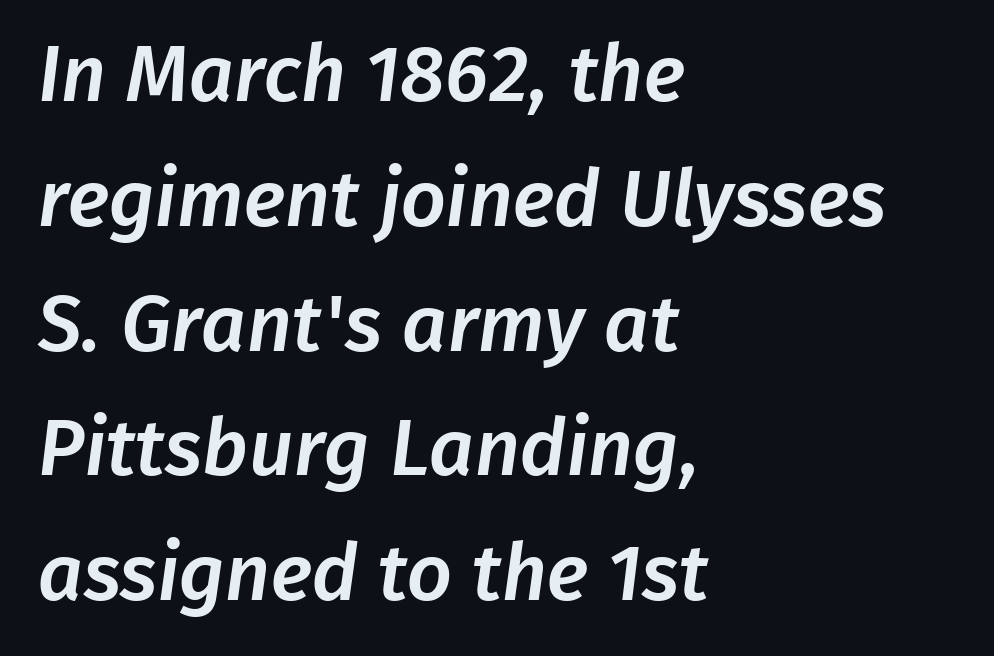
A student would call this left alignment; a typographer would say flush left, rag right. The area under the type is left untouched. Varying glyph widths throughout — classic text-font behaviour. Short note: letters normally spaced.
